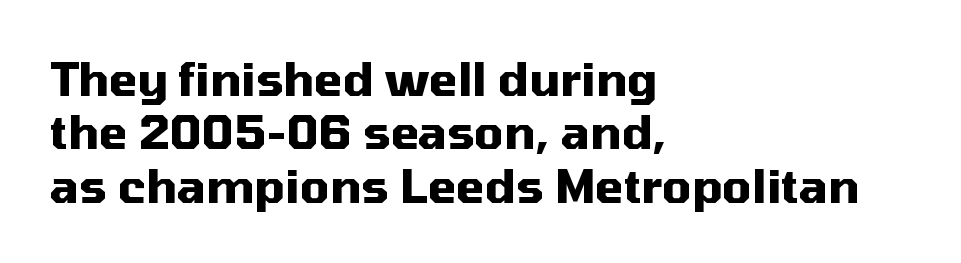
The image shows 46 px heavy sans-serif type, upright; set left-aligned, line spacing 1.16x, normal letter spacing, not underlined; medium stroke contrast and a medium x-height.
